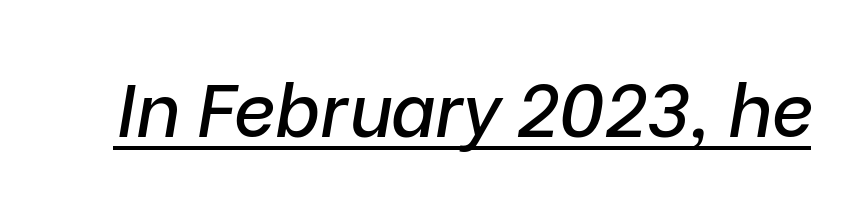
The image shows 73 px text type, italic (leaning right); set normal letter spacing, underlined; low stroke contrast and a medium x-height.
